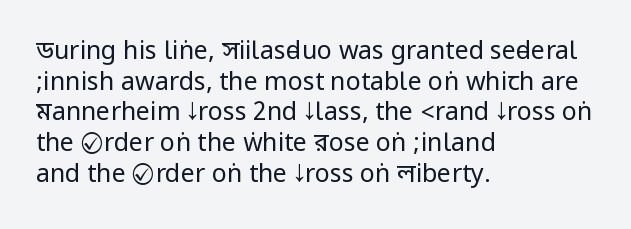
The letters look calm and open, with moderate or lighter stems. Descenders are the only things crossing below the line. Left-aligned paragraph, ragged on the right. Short note: letters normally spaced.
